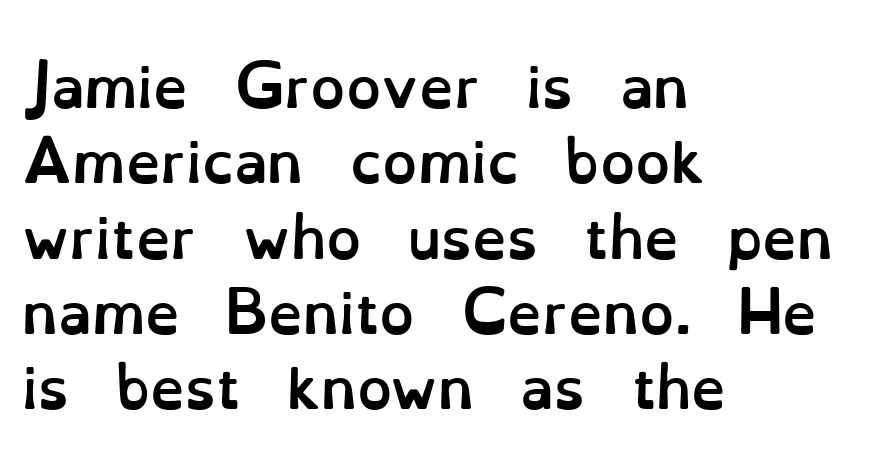
The setting favours the left margin, as ordinary paragraphs usually do. Regarding leading, the lines here are spaced in the standard way. The sample has been set heavy, in full bold. Students, note that the glyphs here touch the page at normal intervals. Bare-footed words on every line.
